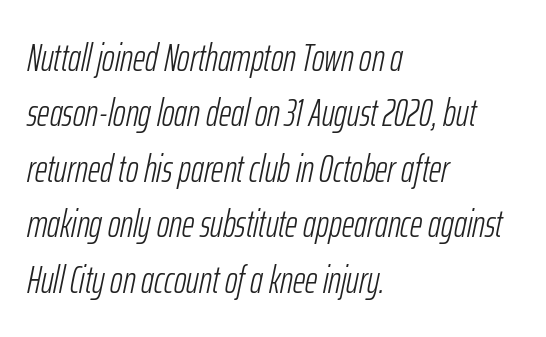
The rendering uses a moderate line-height, typical for paragraphs. These lines keep a tight, regular rhythm from letter to letter. Beneath every word, the page is bare. Short and long lines alike share a common starting point at left. The passage shown leans; its letterforms are oblique. Character widths vary here, with narrow letters taking less room than wide ones.
